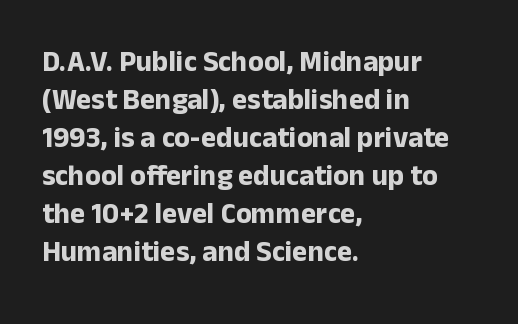
{"serif": "no", "italic": "no", "bold": "yes", "weight": "bold", "width": "normal", "stroke_contrast": "low", "x_height": "medium", "monospaced": "no", "underline": "no", "align": "left", "line_spacing": "normal", "line_spacing_ratio": 1.31, "letter_spacing": "normal", "letter_spacing_em": 0.0, "glyph_px": 29}
